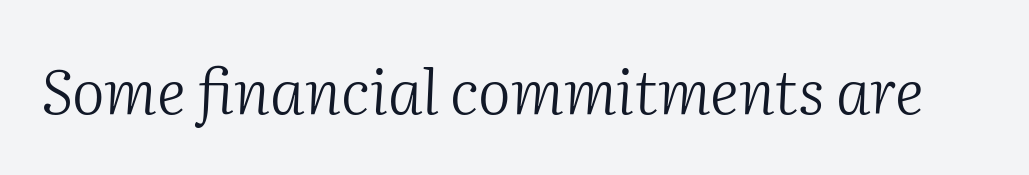
Plain, unruled lines of type. The face used here is proportionally spaced, like ordinary book or web type. Ink coverage per letter is moderate at most. Tracking value appears to be zero — textbook default spacing. Does the lettering tilt? It does — this is italic. Small tapered or slab feet sit at the stroke ends, so this counts as serif.
